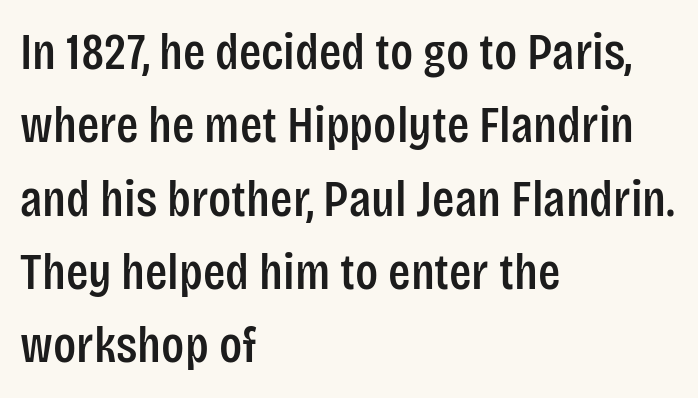
{"serif": "no", "italic": "no", "width": "condensed", "stroke_contrast": "low", "x_height": "large", "monospaced": "no", "underline": "no", "align": "left", "line_spacing": "normal", "line_spacing_ratio": 1.41, "letter_spacing": "normal", "letter_spacing_em": 0.0, "glyph_px": 52}
